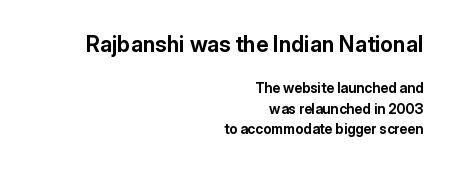
The image shows 22 px bold type, upright; set right-aligned, normal line spacing (1.45x), normal letter spacing, not underlined; the first (top) block is 1.57x larger.
